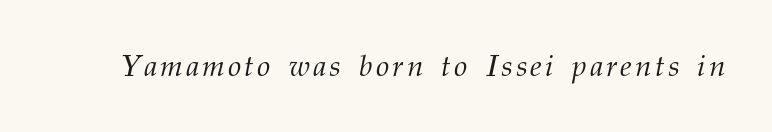
Proportional: the letters do not fall into vertical columns. Are there feet on the stems? There are — it's a serif. Check under the words: just untouched page. The strokes are not fattened; the text isn't bold. Would a proofreader flag this as italicized? Yes.
